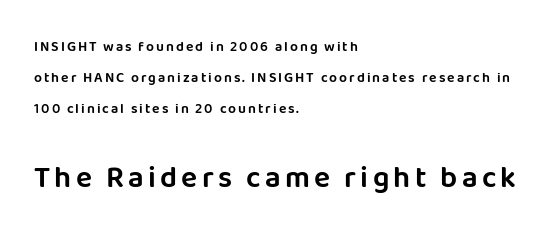
The image shows 30 px sans-serif type, upright; set left-aligned, loose line spacing (2.22x), not underlined; the second (bottom) block is 2.14x larger; low stroke contrast and a large x-height.
